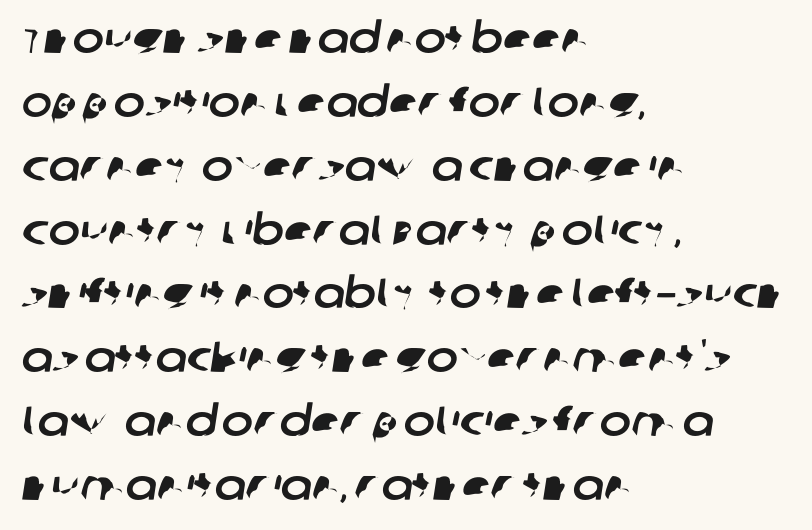
Q: Is the typeface a serif or a sans-serif typeface? A: Sans-serif.
Q: Is the text underlined? A: No.
Q: How is the paragraph aligned? A: Left-aligned.
Q: Is the spacing between letters normal or unusually wide? A: Normal.
Q: Is the spacing between lines tight, normal or loose? A: Normal.
Q: Width (condensed, normal, or wide)? A: Normal.
Q: Stroke contrast? A: Low.
Q: x-height? A: Large.
Q: Monospaced? A: No.
